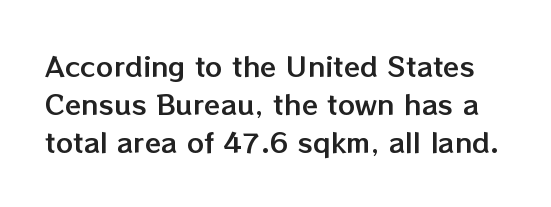
Q: Is the text italic (slanted)? A: No, it is upright.
Q: Is the text underlined? A: No.
Q: Is the spacing between letters normal or unusually wide? A: Normal.
Q: Is the spacing between lines tight, normal or loose? A: Normal.
